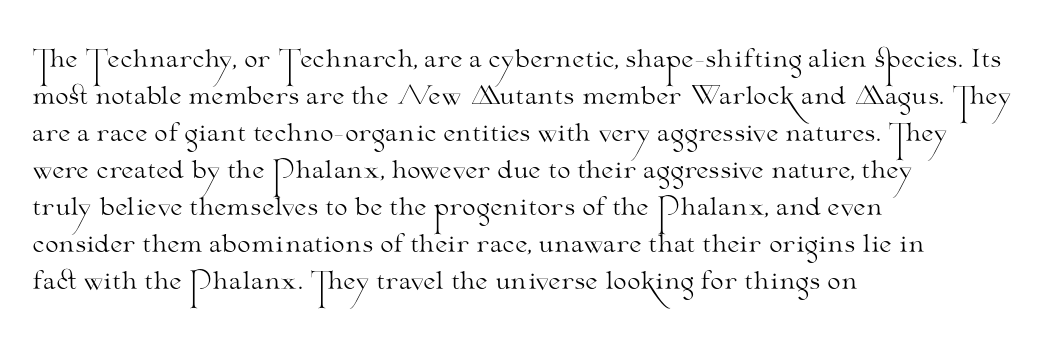
Q: Is the text bold? A: No.
Q: Is the text italic (slanted)? A: No, it is upright.
Q: Is the text underlined? A: No.
Q: How is the paragraph aligned? A: Left-aligned.
Q: Is the spacing between letters normal or unusually wide? A: Normal.
Q: Is the spacing between lines tight, normal or loose? A: Normal.
